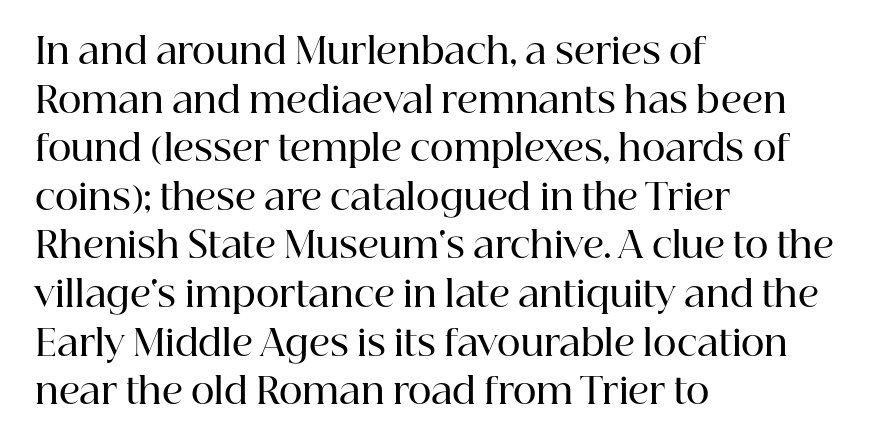
The image shows 36 px semibold serif type, upright; set left-aligned, normal line spacing (1.35x), normal letter spacing, not underlined; high stroke contrast and a medium x-height.
